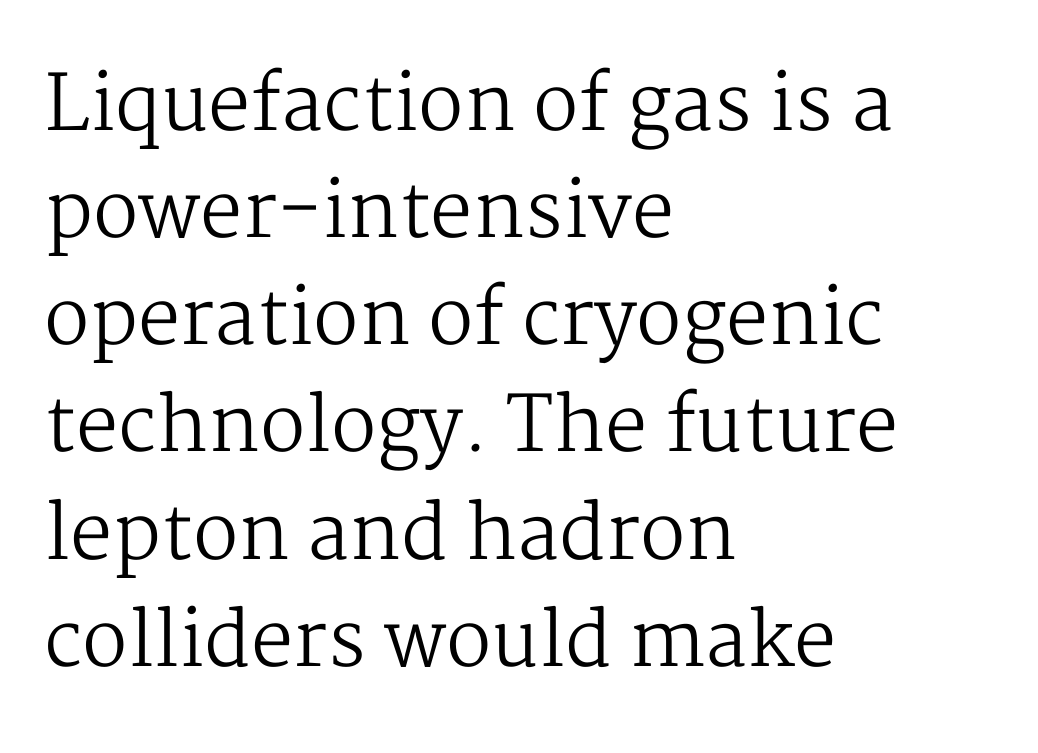
The image shows 76 px regular-weight serif type, upright; set left-aligned, normal line spacing (1.41x), normal letter spacing, not underlined; medium stroke contrast and a medium x-height.
